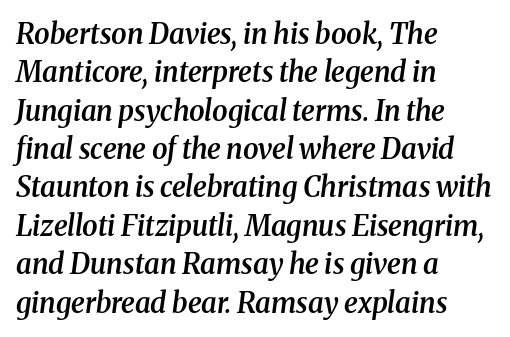
Q: Is the text bold? A: Semi-bold.
Q: Is the text italic (slanted)? A: Yes, it leans right by about 8 degrees.
Q: Is the typeface a serif or a sans-serif typeface? A: Serif.
Q: Is the text underlined? A: No.
Q: How is the paragraph aligned? A: Left-aligned.
Q: Is the spacing between letters normal or unusually wide? A: Normal.
Q: Is the spacing between lines tight, normal or loose? A: Normal.
Q: Width (condensed, normal, or wide)? A: Normal.
Q: Stroke contrast? A: Medium.
Q: x-height? A: Medium.
Q: Monospaced? A: No.
